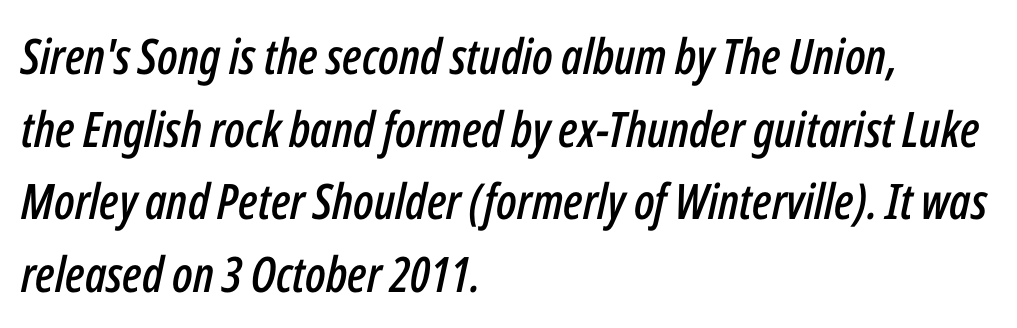
{"italic": "yes", "lean": "right", "slant_degrees": 12, "width": "condensed", "stroke_contrast": "low", "x_height": "medium", "monospaced": "no", "underline": "no", "align": "left", "line_spacing": "normal", "line_spacing_ratio": 1.48, "letter_spacing": "normal", "letter_spacing_em": 0.0, "glyph_px": 49}
